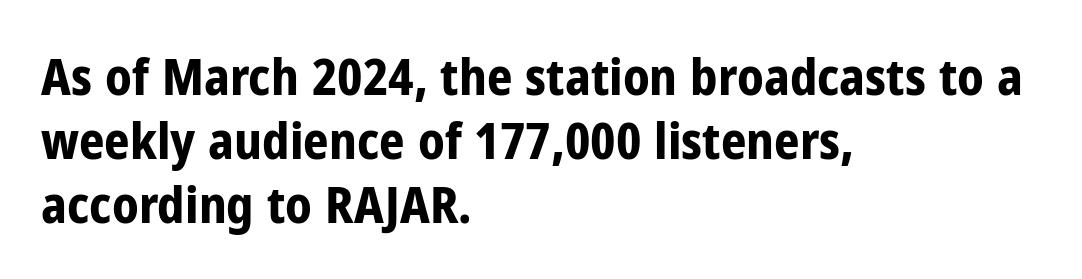
Q: Is the text bold? A: Yes.
Q: Is the text italic (slanted)? A: No, it is upright.
Q: Is the typeface a serif or a sans-serif typeface? A: Sans-serif.
Q: Is the text underlined? A: No.
Q: How is the paragraph aligned? A: Left-aligned.
Q: Is the spacing between letters normal or unusually wide? A: Normal.
Q: Is the spacing between lines tight, normal or loose? A: Normal.
Q: Width (condensed, normal, or wide)? A: Condensed.
Q: Stroke contrast? A: Low.
Q: x-height? A: Medium.
Q: Monospaced? A: No.
